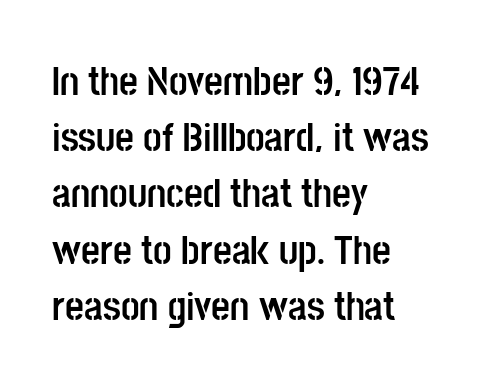
Q: Is the text bold? A: Yes.
Q: Is the text italic (slanted)? A: No, it is upright.
Q: Is the typeface a serif or a sans-serif typeface? A: Sans-serif.
Q: Is the text underlined? A: No.
Q: How is the paragraph aligned? A: Left-aligned.
Q: Is the spacing between letters normal or unusually wide? A: Normal.
Q: Is the spacing between lines tight, normal or loose? A: Normal.
Q: Width (condensed, normal, or wide)? A: Condensed.
Q: Stroke contrast? A: Low.
Q: x-height? A: Large.
Q: Monospaced? A: No.
